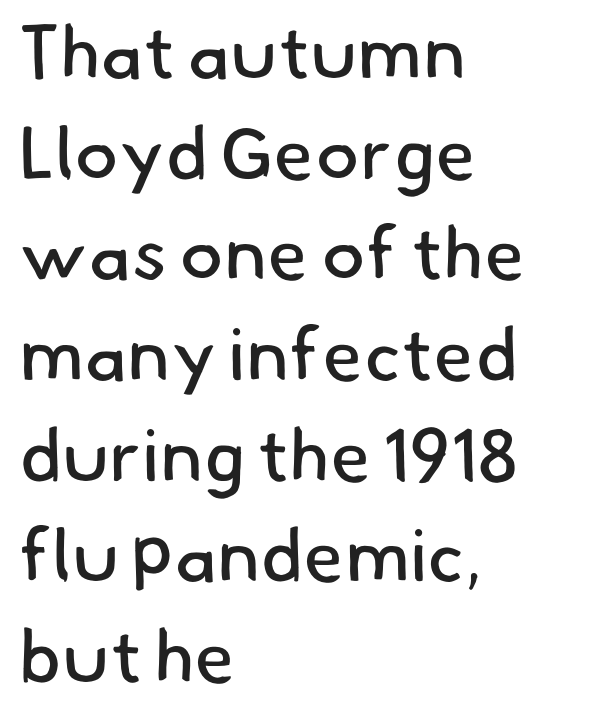
Q: Is the text bold? A: No.
Q: Is the typeface a serif or a sans-serif typeface? A: Sans-serif.
Q: Is the text underlined? A: No.
Q: How is the paragraph aligned? A: Left-aligned.
Q: Is the spacing between letters normal or unusually wide? A: Normal.
Q: Is the spacing between lines tight, normal or loose? A: Normal.
Q: Width (condensed, normal, or wide)? A: Normal.
Q: Stroke contrast? A: Low.
Q: x-height? A: Small.
Q: Monospaced? A: No.
